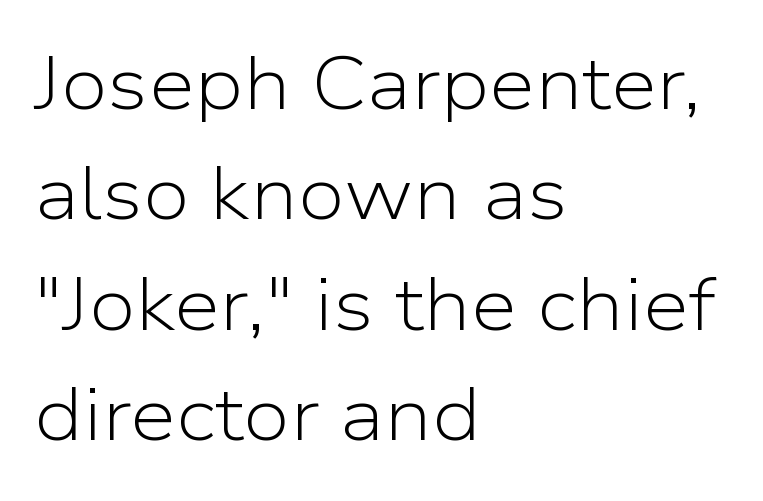
What's the leading like? Ordinary, nothing unusual. Here the designer chose a conventional face with non-uniform glyph widths. Here the glyphs are tracked normally, forming tight word shapes. Posture: upright roman. Weight: regular or lighter. Does the type have serifs? No, each stem ends abruptly.
